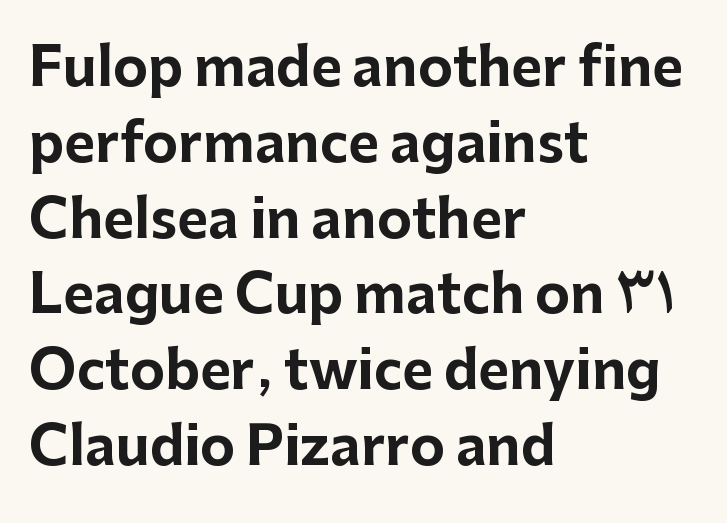
{"serif": "no", "italic": "no", "bold": "yes", "weight": "bold", "width": "normal", "stroke_contrast": "low", "x_height": "medium", "monospaced": "no", "underline": "no", "align": "left", "line_spacing": "normal", "line_spacing_ratio": 1.43, "letter_spacing": "normal", "letter_spacing_em": 0.0, "glyph_px": 53}
